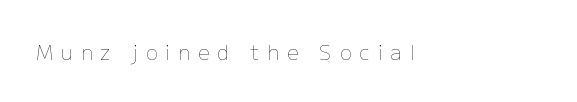
Q: Is the text bold? A: No.
Q: Is the text italic (slanted)? A: No, it is upright.
Q: Is the text underlined? A: No.
Q: How is the paragraph aligned? A: Left-aligned.
Q: Is the spacing between letters normal or unusually wide? A: Unusually wide.
